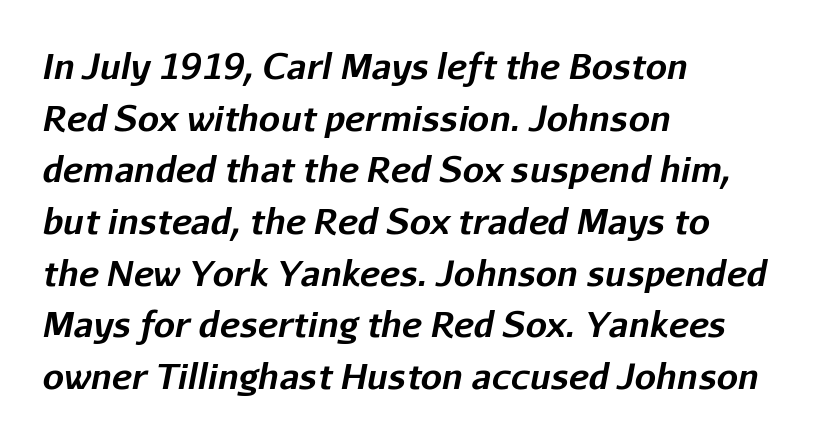
Spacing between characters is what you'd get straight out of the box. Look at the stroke-to-counter ratio: heavy, a bold. Spacing verdict: proportional, widths tailored to each character. The baseline area is clear. This is oblique type, the kind used for emphasis or titles. Line starts are locked; line ends wander.
